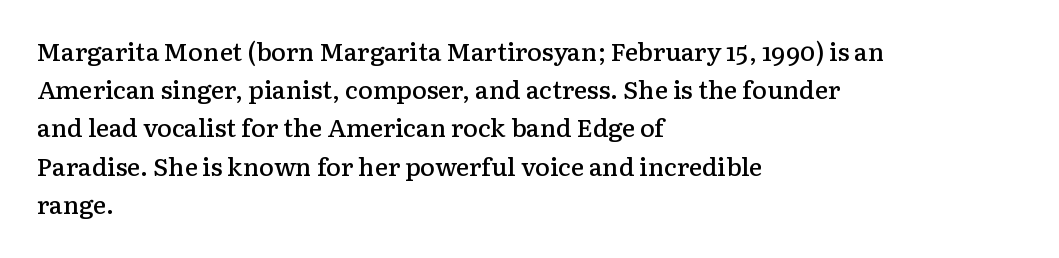
How heavy is the stroke? Medium-heavy — a semibold, shy of bold. Summary of vertical rhythm: regular, with standard interline spacing. Underline: absent. Inter-character spacing is left at the font's built-in metrics. A student would call this left alignment; a typographer would say flush left, rag right. Italic? Not at all — the glyphs are vertical.
